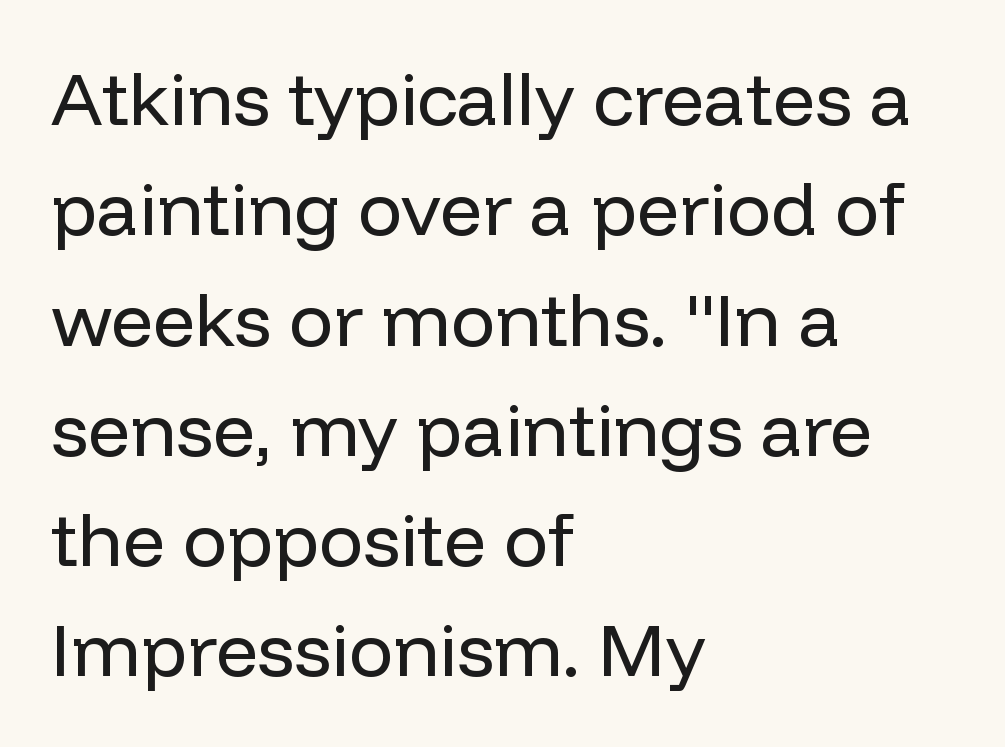
{"serif": "no", "italic": "no", "bold": "no", "weight": "regular", "width": "normal", "stroke_contrast": "low", "x_height": "medium", "monospaced": "no", "underline": "no", "align": "left", "line_spacing": "normal", "line_spacing_ratio": 1.49, "letter_spacing": "normal", "letter_spacing_em": 0.0, "glyph_px": 74}
